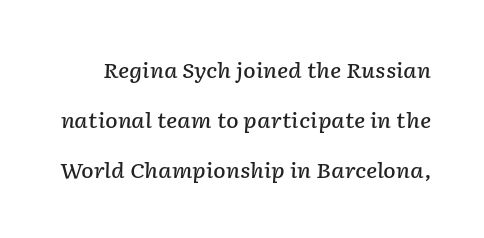
This sample uses an oblique cut, with every glyph tilted off the vertical. What stands out about the letter spacing? Nothing — it is the standard amount. This rendering features lettering with no underline. The letters are semibold — heavier than regular but short of a full bold. The passage shown stacks its lines with a broad gap.
